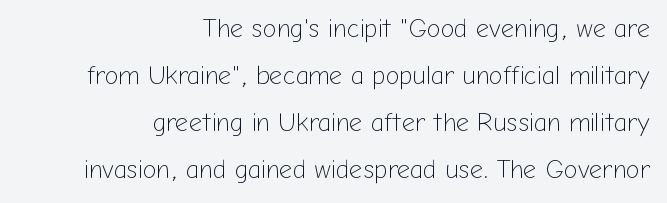
Quick note: not italic, upright. A clean baseline with only descenders dipping below it. Counters stay open thanks to moderate or lighter strokes. Tracking value appears to be zero — textbook default spacing. Caption: multi-line text, flush right, ragged left.
